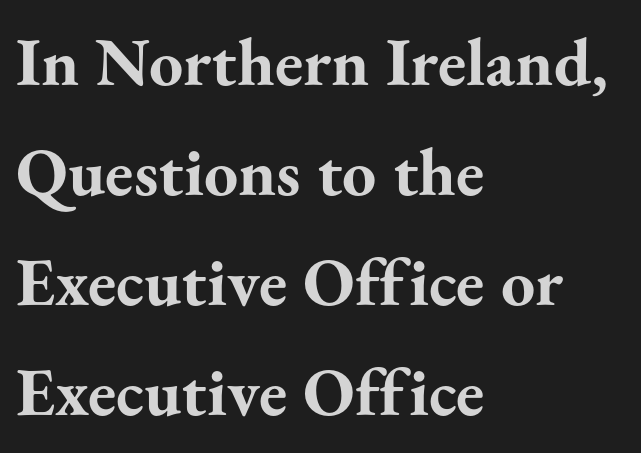
{"serif": "yes", "italic": "no", "bold": "yes", "weight": "bold", "width": "normal", "stroke_contrast": "medium", "x_height": "small", "monospaced": "no", "underline": "no", "align": "left", "line_spacing": "normal", "line_spacing_ratio": 1.62, "letter_spacing": "normal", "letter_spacing_em": 0.0, "glyph_px": 68}
